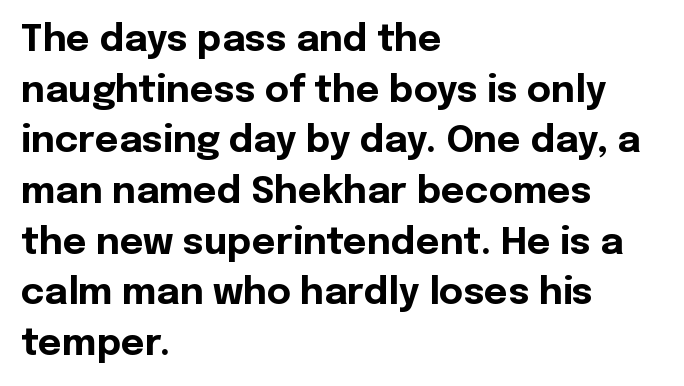
You could not count columns in this text — the font is proportionally spaced. Notice how the passage keeps a crisp vertical edge on the left only. This block has exactly the height ordinary leading produces. Beneath every word, the page is bare. Is this a sans? Yes — the strokes have no serifs. Each glyph is drawn with heavy, bold strokes.
